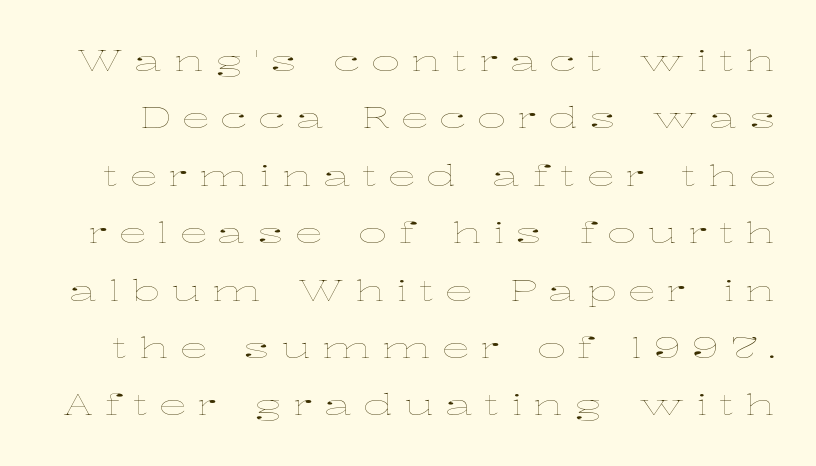
Q: Is the text bold? A: No.
Q: Is the text italic (slanted)? A: No, it is upright.
Q: Is the text underlined? A: No.
Q: Is the spacing between letters normal or unusually wide? A: Unusually wide.
Q: Is the spacing between lines tight, normal or loose? A: Loose.
Q: Width (condensed, normal, or wide)? A: Wide.
Q: Stroke contrast? A: Low.
Q: x-height? A: Medium.
Q: Monospaced? A: No.
